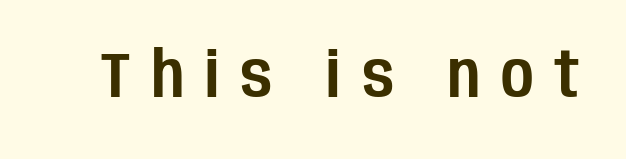
Ordinary non-slanted type is in use. The rendering shows plain stroke endings on the letterforms — a sans-serif design. Unmarked baselines from the first word to the last. Each word looks stretched out because of the extra space between its letters.
